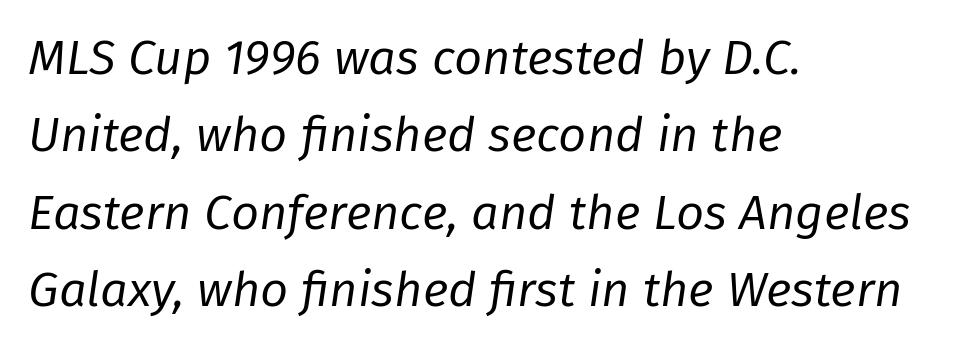
The image shows 49 px regular-weight type, italic (leaning right); set left-aligned, normal line spacing (1.58x), normal letter spacing, not underlined; low stroke contrast and a medium x-height.
